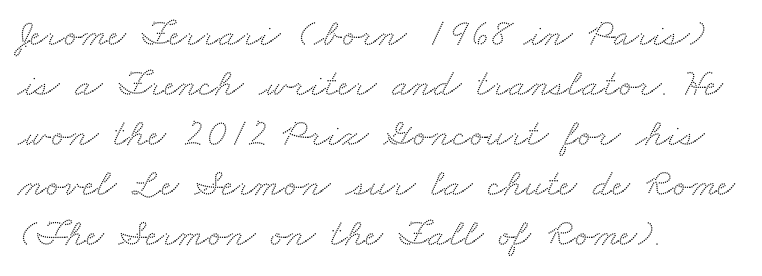
Regular leading. What kind of face is this? One with serifs. Descenders are the only things crossing below the line. The gaps between neighbouring characters are ordinary and unremarkable.
